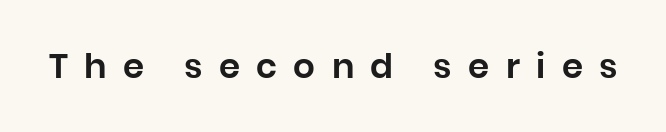
Do the letters lean? They stand straight. Look at the tracking — it's clearly loosened, letters drifting apart. Is this a fixed-width face? No — the glyphs have proportional, varying widths. The typeface chosen for these lines omits serifs.
